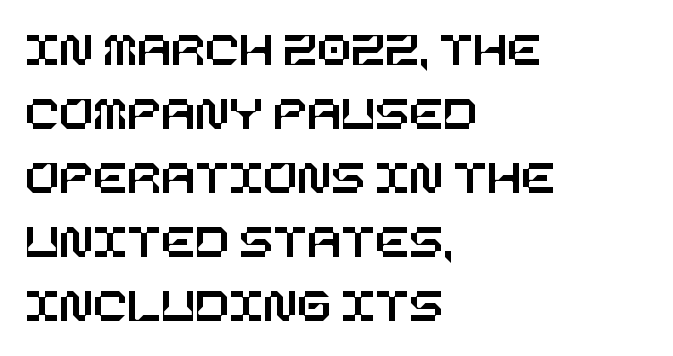
{"italic": "no", "width": "normal", "stroke_contrast": "low", "x_height": "large", "underline": "no", "align": "left", "line_spacing": "normal", "line_spacing_ratio": 1.28, "letter_spacing": "normal", "letter_spacing_em": 0.0, "glyph_px": 50}
